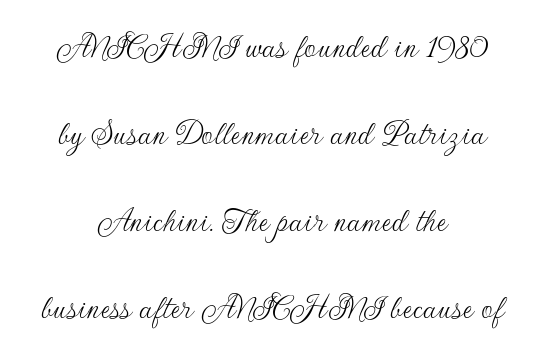
The passage is arranged like a title page — every line centered. Varying glyph widths throughout — classic text-font behaviour. Just letters on the line, the space beneath them empty. Font category for this specimen: sans-serif. Leading: increased.
